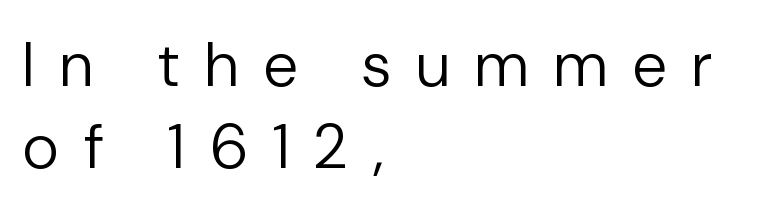
The image shows 63 px regular-weight sans-serif type, upright; set left-aligned, normal line spacing (1.3x), unusually wide letter spacing (+0.41 em), not underlined; low stroke contrast and a medium x-height.
